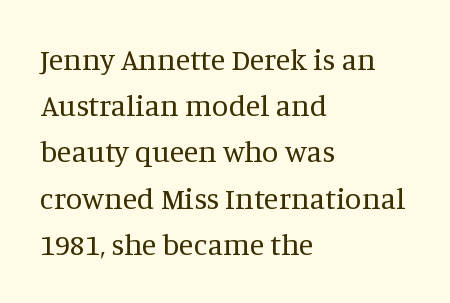
{"serif": "yes", "italic": "no", "bold": "no", "weight": "regular", "width": "normal", "stroke_contrast": "medium", "x_height": "large", "monospaced": "no", "underline": "no", "align": "left", "line_spacing": "normal", "line_spacing_ratio": 1.54, "letter_spacing": "normal", "letter_spacing_em": 0.0, "glyph_px": 30}
